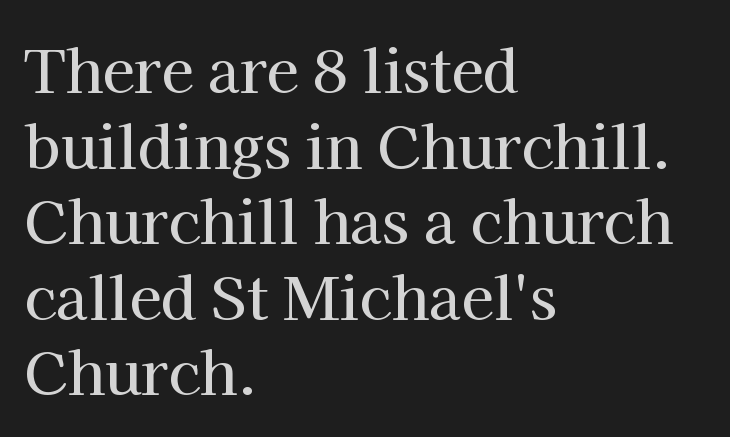
Q: Is the text italic (slanted)? A: No, it is upright.
Q: Is the typeface a serif or a sans-serif typeface? A: Serif.
Q: Is the text underlined? A: No.
Q: How is the paragraph aligned? A: Left-aligned.
Q: Is the spacing between letters normal or unusually wide? A: Normal.
Q: Is the spacing between lines tight, normal or loose? A: Normal.
Q: Width (condensed, normal, or wide)? A: Normal.
Q: Stroke contrast? A: High.
Q: x-height? A: Medium.
Q: Monospaced? A: No.
